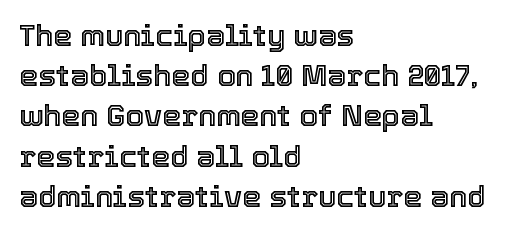
Q: Is the text italic (slanted)? A: No, it is upright.
Q: Is the text underlined? A: No.
Q: How is the paragraph aligned? A: Left-aligned.
Q: Is the spacing between letters normal or unusually wide? A: Normal.
Q: Is the spacing between lines tight, normal or loose? A: Normal.
Q: Width (condensed, normal, or wide)? A: Normal.
Q: x-height? A: Medium.
Q: Monospaced? A: No.
